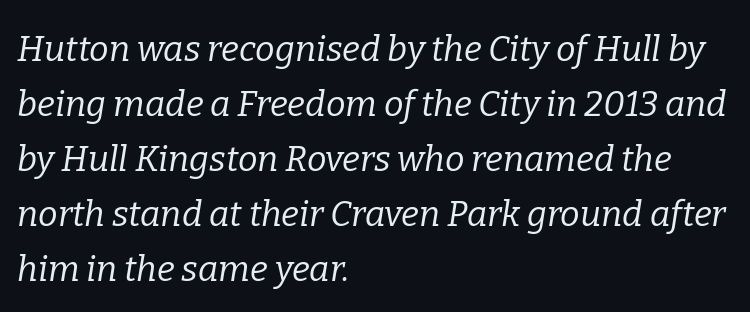
Q: Is the text bold? A: No.
Q: Is the text italic (slanted)? A: Yes, it leans right by about 9 degrees.
Q: Is the typeface a serif or a sans-serif typeface? A: Serif.
Q: Is the text underlined? A: No.
Q: How is the paragraph aligned? A: Left-aligned.
Q: Is the spacing between letters normal or unusually wide? A: Normal.
Q: Is the spacing between lines tight, normal or loose? A: Normal.
Q: Width (condensed, normal, or wide)? A: Normal.
Q: Stroke contrast? A: Low.
Q: x-height? A: Medium.
Q: Monospaced? A: No.
